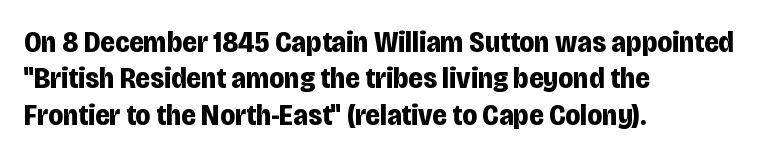
The image shows 30 px bold, condensed sans-serif type, upright; set left-aligned, line spacing 1.21x, normal letter spacing, not underlined; low stroke contrast and a large x-height.
